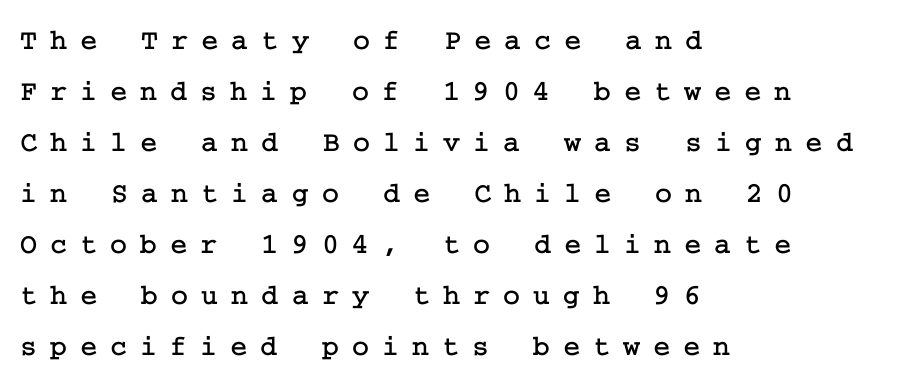
The image shows 29 px serif type, upright; set left-aligned, line spacing 1.76x, unusually wide letter spacing (+0.45 em), not underlined; low stroke contrast and a medium x-height.
